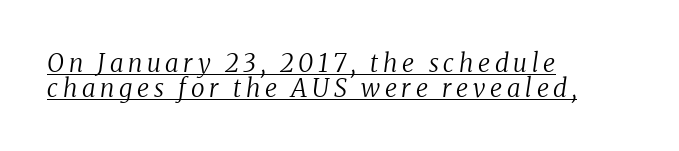
No chunkiness to these letters — they're not bold. Rendered with sloped, italic letterforms. This sample carries an underscore along the baseline area. Tightly led — the rows are bunched. The text block is weighted toward the left margin, trailing off unevenly rightward.
